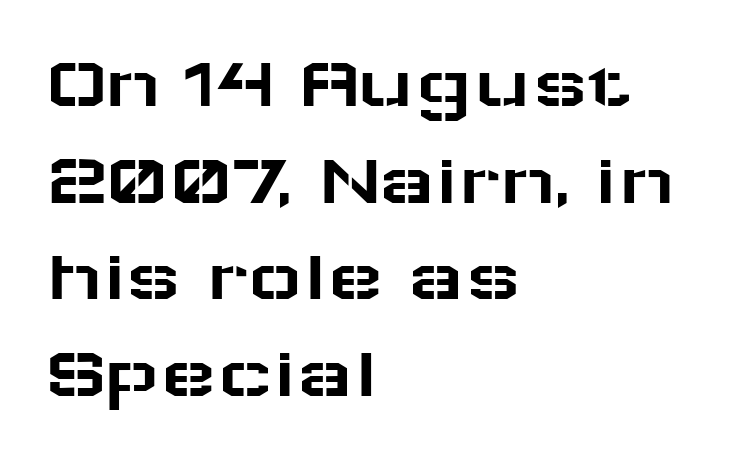
Q: Is the text italic (slanted)? A: No, it is upright.
Q: Is the typeface a serif or a sans-serif typeface? A: Sans-serif.
Q: Is the text underlined? A: No.
Q: How is the paragraph aligned? A: Left-aligned.
Q: Is the spacing between letters normal or unusually wide? A: Normal.
Q: Is the spacing between lines tight, normal or loose? A: Normal.
Q: Width (condensed, normal, or wide)? A: Wide.
Q: Stroke contrast? A: Low.
Q: x-height? A: Medium.
Q: Monospaced? A: No.
